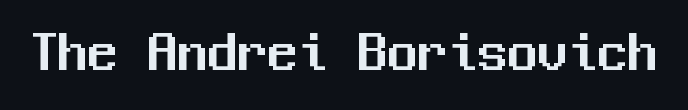
{"serif": "no", "italic": "no", "width": "normal", "stroke_contrast": "medium", "x_height": "medium", "monospaced": "yes", "underline": "no", "letter_spacing": "normal", "letter_spacing_em": 0.0, "glyph_px": 60}
